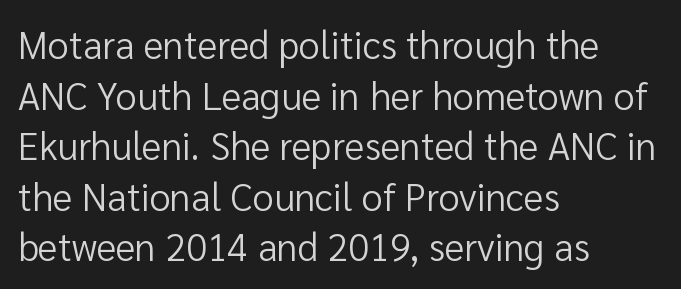
Each stroke keeps to a modest, everyday thickness or less. A student would call this left alignment; a typographer would say flush left, rag right. The words here are not underlined. Each letter keeps its own natural width here, so spacing adapts to shape.
